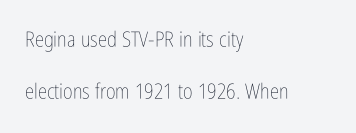
{"italic": "no", "bold": "no", "underline": "no", "align": "left", "line_spacing": "loose", "line_spacing_ratio": 2.48, "letter_spacing": "normal", "letter_spacing_em": 0.0, "glyph_px": 21}
